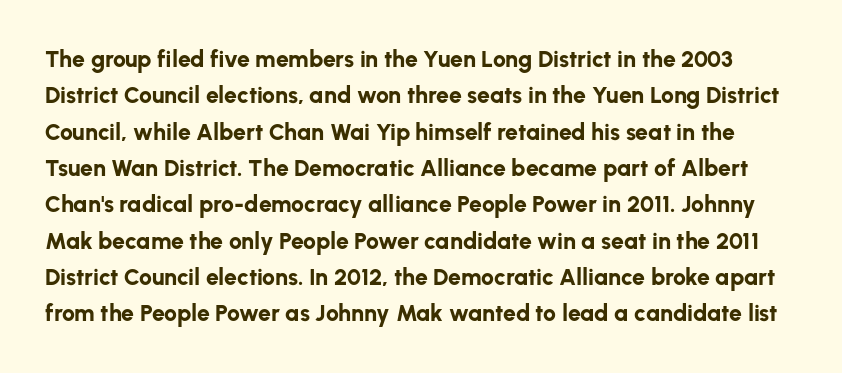
Q: Is the text bold? A: Yes.
Q: Is the text italic (slanted)? A: No, it is upright.
Q: Is the text underlined? A: No.
Q: Is the spacing between letters normal or unusually wide? A: Normal.
Q: Is the spacing between lines tight, normal or loose? A: Normal.
